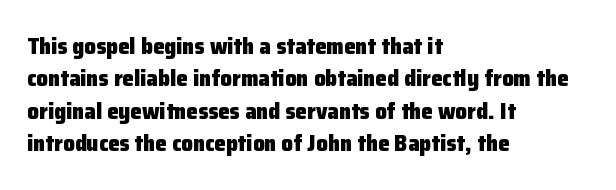
The space directly below the letters is spotless. A dark, heavy texture on the line: the type is bold. Every row of glyphs begins at an identical x-position on the left. Posture: vertical.
